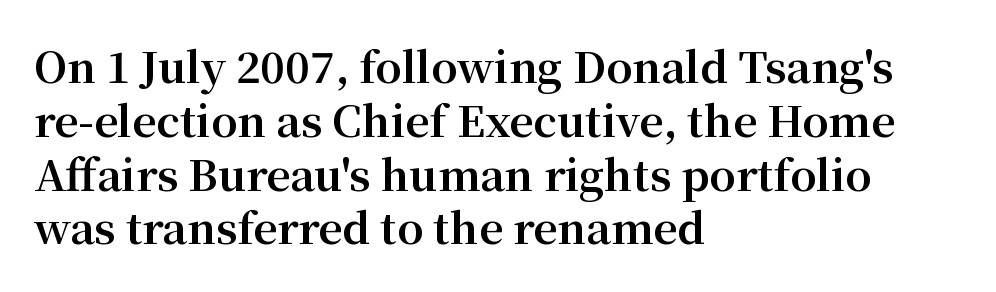
Quick note: not italic, upright. You'd pick this weight for a headline — it's a proper bold. The ragged edge is on the right, which tells us the setting is flush left. The face used here is rendered with its standard letterfit.
